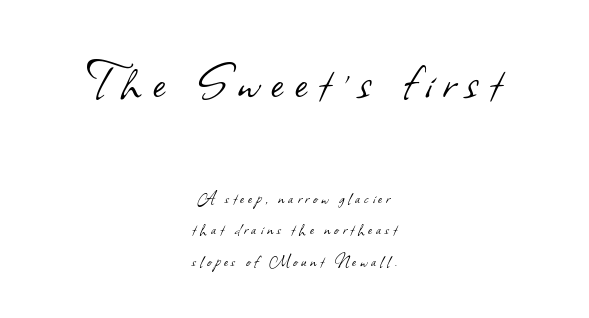
The image shows 58 px light sans-serif type; set centered, normal line spacing (1.65x), unusually wide letter spacing (+0.2 em), not underlined; the first (top) block is 3.05x larger; low stroke contrast and a small x-height.
